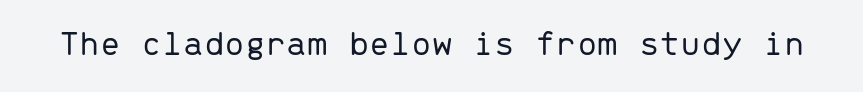
Q: Is the text bold? A: No.
Q: Is the text italic (slanted)? A: No, it is upright.
Q: Is the typeface a serif or a sans-serif typeface? A: Sans-serif.
Q: Is the text underlined? A: No.
Q: Is the spacing between letters normal or unusually wide? A: Normal.
Q: Width (condensed, normal, or wide)? A: Normal.
Q: Stroke contrast? A: Low.
Q: x-height? A: Medium.
Q: Monospaced? A: Yes.
